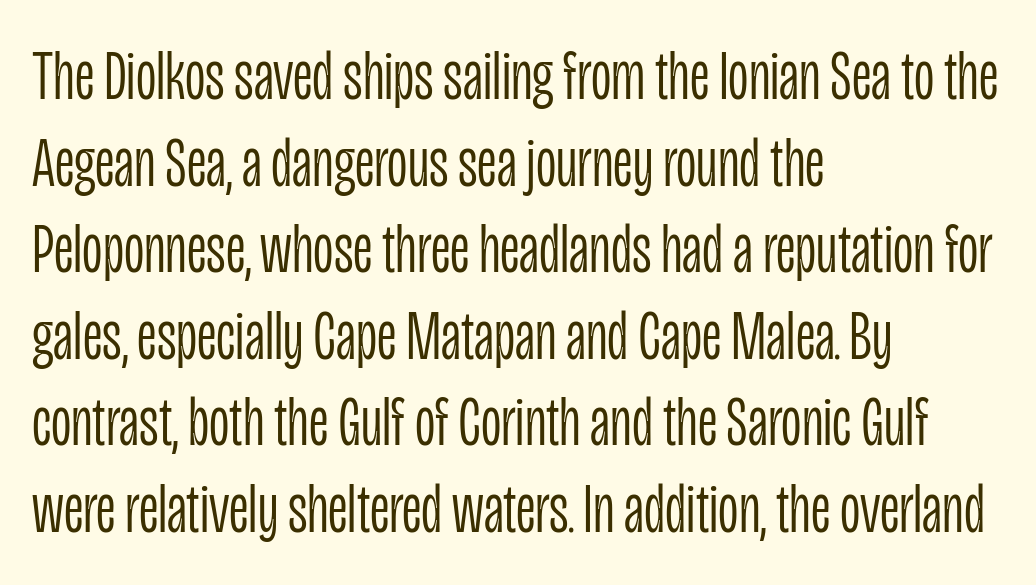
Posture: upright roman. Nothing heavy about these letters — not bold at all. The letters sit at their default tracking, neither squeezed nor spread. Decoration check: the copy has no underline.
